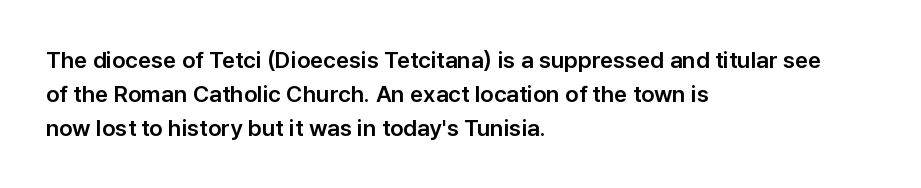
The image shows 23 px text type, upright; set left-aligned, normal line spacing (1.47x), normal letter spacing, not underlined.
